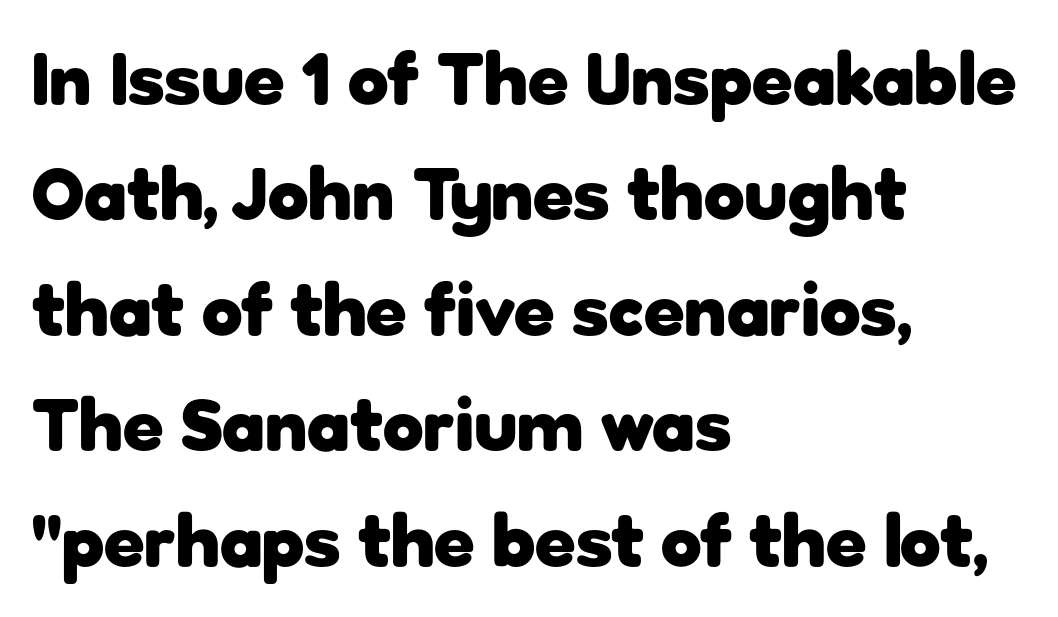
{"serif": "no", "italic": "no", "bold": "yes", "weight": "heavy", "width": "normal", "stroke_contrast": "low", "x_height": "medium", "monospaced": "no", "underline": "no", "align": "left", "line_spacing": "normal", "line_spacing_ratio": 1.56, "letter_spacing": "normal", "letter_spacing_em": 0.0, "glyph_px": 74}
